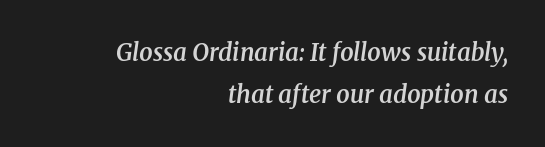
{"italic": "yes", "lean": "right", "slant_degrees": 8, "bold": "semi", "underline": "no", "align": "right", "line_spacing_ratio": 1.74, "letter_spacing": "normal", "letter_spacing_em": 0.0, "glyph_px": 24}
